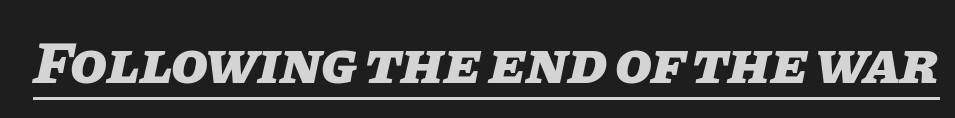
The image shows 60 px heavy type, italic (leaning right); set normal letter spacing, underlined; low stroke contrast and a large x-height.
